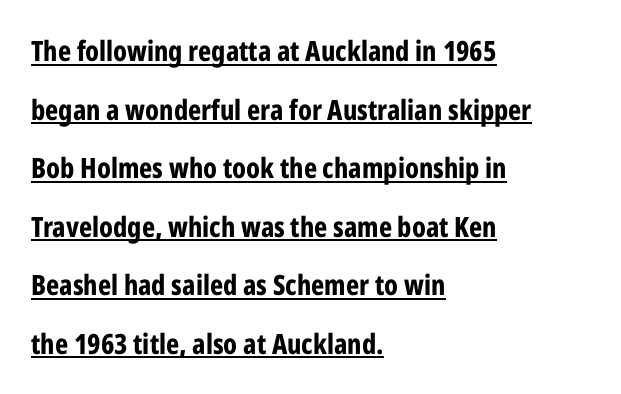
{"serif": "no", "italic": "no", "bold": "yes", "weight": "bold", "width": "condensed", "stroke_contrast": "low", "x_height": "medium", "monospaced": "no", "underline": "yes", "align": "left", "line_spacing": "loose", "line_spacing_ratio": 2.09, "letter_spacing": "normal", "letter_spacing_em": 0.0, "glyph_px": 28}
